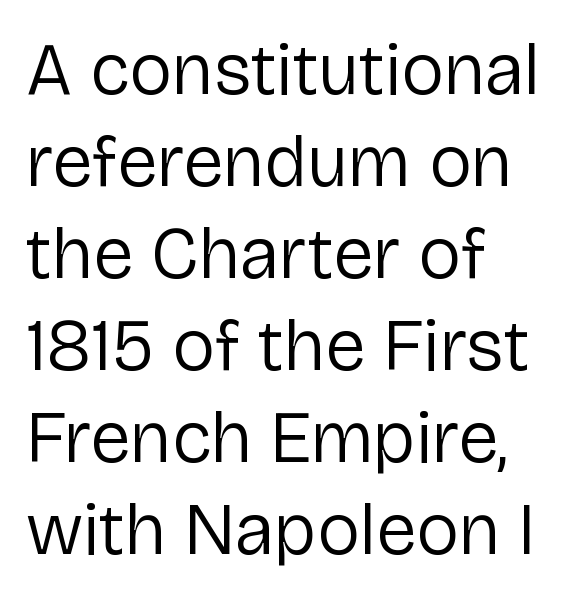
The letters sit at their default tracking, neither squeezed nor spread. All the whitespace from short lines collects on the right. Varying glyph widths throughout — classic text-font behaviour. Unlike a traditional serif, this face leaves its strokes unadorned. No heavy texture on the line: the type isn't bold. Whoever set this chose a conventional vertical rhythm.
